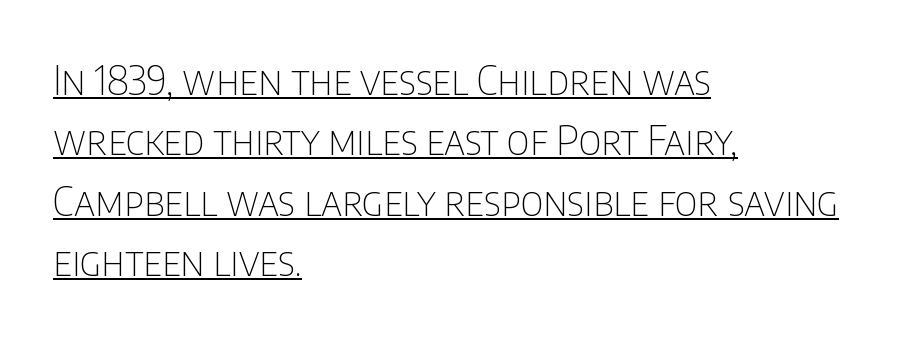
Q: Is the text bold? A: No.
Q: Is the text italic (slanted)? A: No, it is upright.
Q: Is the typeface a serif or a sans-serif typeface? A: Sans-serif.
Q: Is the text underlined? A: Yes.
Q: How is the paragraph aligned? A: Left-aligned.
Q: Is the spacing between letters normal or unusually wide? A: Normal.
Q: Is the spacing between lines tight, normal or loose? A: Normal.
Q: Width (condensed, normal, or wide)? A: Condensed.
Q: Stroke contrast? A: Low.
Q: x-height? A: Large.
Q: Monospaced? A: No.
